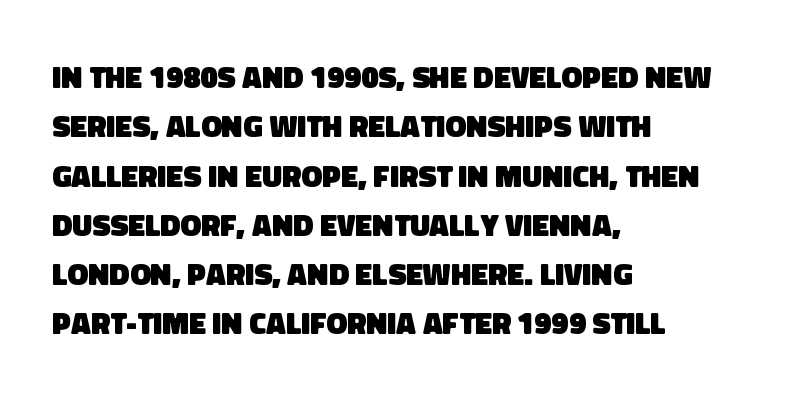
This rendering features lettering with no underline. Think of a printed novel: that variable character pitch is what you see here. Caption: bold face, heavy strokes. This block has exactly the height ordinary leading produces. In CSS terms this would be text-align: left. The line texture is even and compact thanks to regular tracking.
